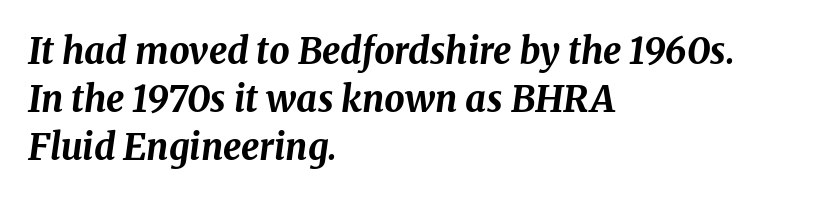
The image shows 36 px bold type, italic (leaning right); set left-aligned, normal line spacing (1.34x), normal letter spacing, not underlined; medium stroke contrast and a medium x-height.
